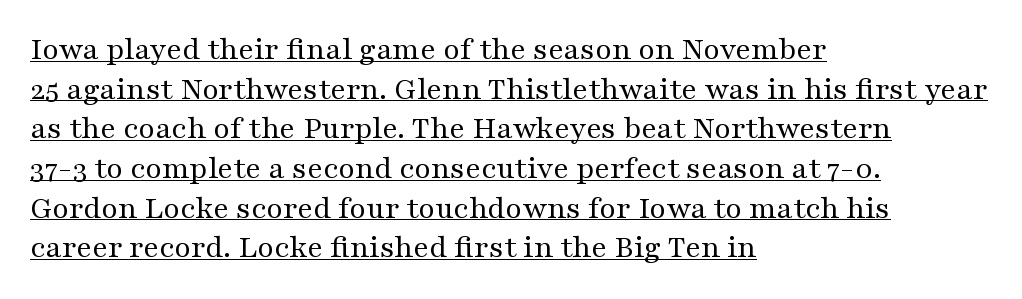
Ink coverage per letter is moderate at most. Is there any slant? The stems are plumb. Think of a printed novel: that variable character pitch is what you see here. No extra tracking has been applied to these lines.
